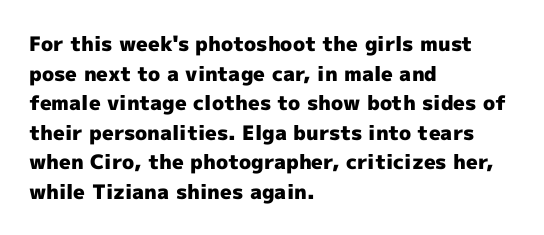
The rendering uses a bold face; every stroke is thick and dark. Compared with a centered layout, this one pins lines to the left instead. Underline: absent. In terms of letterspacing, this is plain default setting. Italic: no, the glyphs are upright roman. How would I describe the line gaps? Plain and ordinary.
